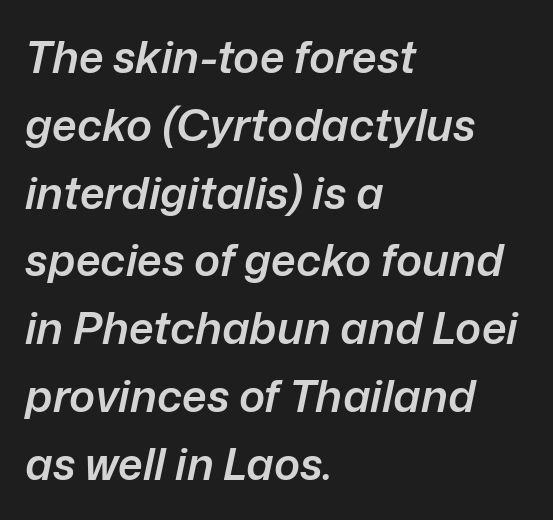
Compared with a centered layout, this one pins lines to the left instead. Nothing unusual about the tracking: characters are spaced as the font intends. How would I describe the line gaps? Plain and ordinary. A typesetter would call this proportional, since set widths differ per character. The specimen omits any rule beneath the text block's lines.
